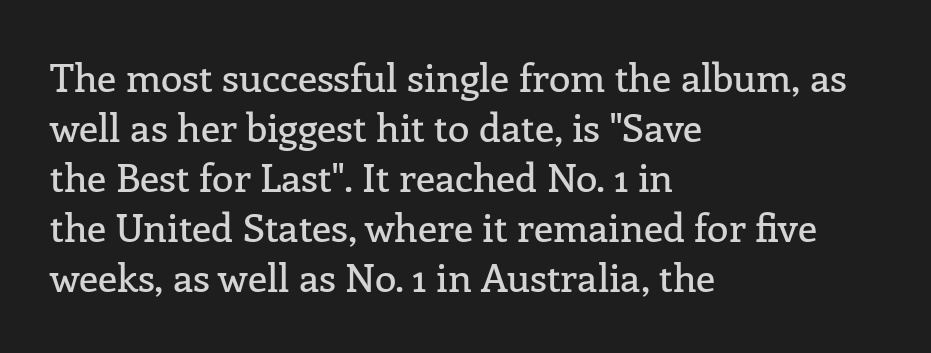
The image shows 39 px serif type, upright; set left-aligned, normal line spacing (1.28x), normal letter spacing, not underlined; low stroke contrast and a medium x-height.
